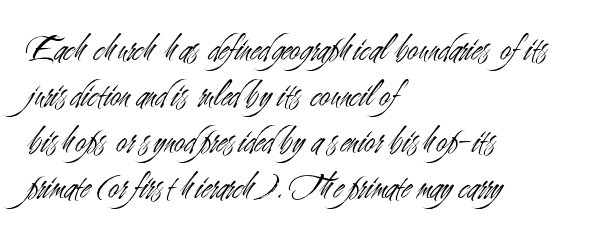
Think standard paragraph weight, or any step lighter than that. Only glyphs here, with clear space below each row. Serifs: no, the terminals of the letterforms are clean. In terms of letterspacing, this is plain default setting.
